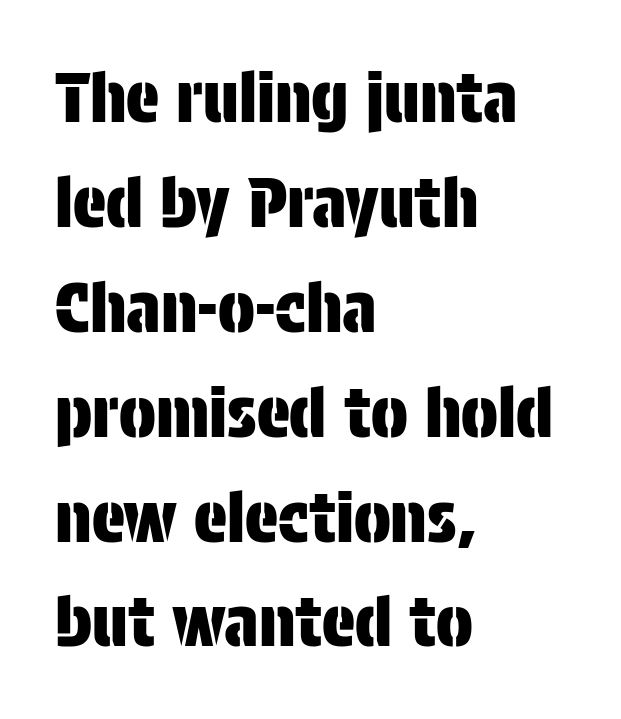
Q: Is the text italic (slanted)? A: No, it is upright.
Q: Is the typeface a serif or a sans-serif typeface? A: Sans-serif.
Q: Is the text underlined? A: No.
Q: How is the paragraph aligned? A: Left-aligned.
Q: Is the spacing between letters normal or unusually wide? A: Normal.
Q: Is the spacing between lines tight, normal or loose? A: Normal.
Q: Width (condensed, normal, or wide)? A: Condensed.
Q: Stroke contrast? A: Low.
Q: x-height? A: Large.
Q: Monospaced? A: No.
